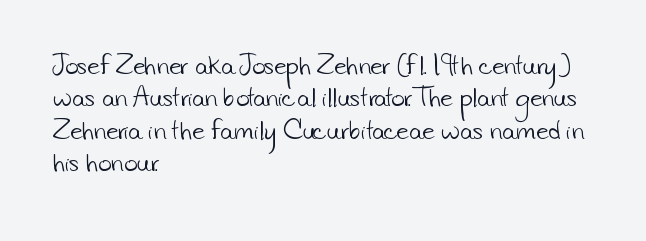
The image shows 23 px text type; set left-aligned, normal line spacing (1.41x), normal letter spacing, not underlined.
